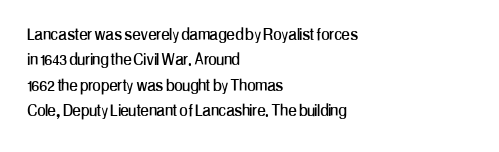
{"italic": "no", "underline": "no", "align": "left", "line_spacing": "normal", "line_spacing_ratio": 1.27, "letter_spacing": "normal", "letter_spacing_em": 0.0, "glyph_px": 20}
